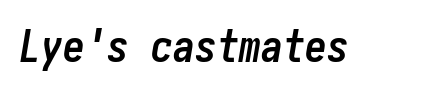
Q: Is the text bold? A: Yes.
Q: Is the text italic (slanted)? A: Yes, it leans right by about 10 degrees.
Q: Is the text underlined? A: No.
Q: Is the spacing between letters normal or unusually wide? A: Normal.
Q: Width (condensed, normal, or wide)? A: Condensed.
Q: Stroke contrast? A: Low.
Q: x-height? A: Medium.
